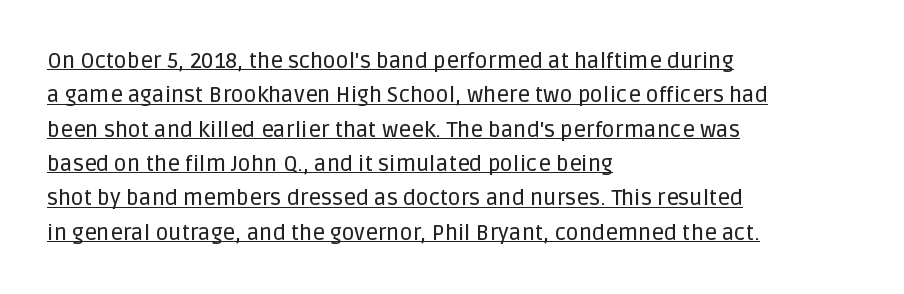
The image shows 22 px text type, upright; set left-aligned, normal line spacing (1.56x), normal letter spacing, underlined.
